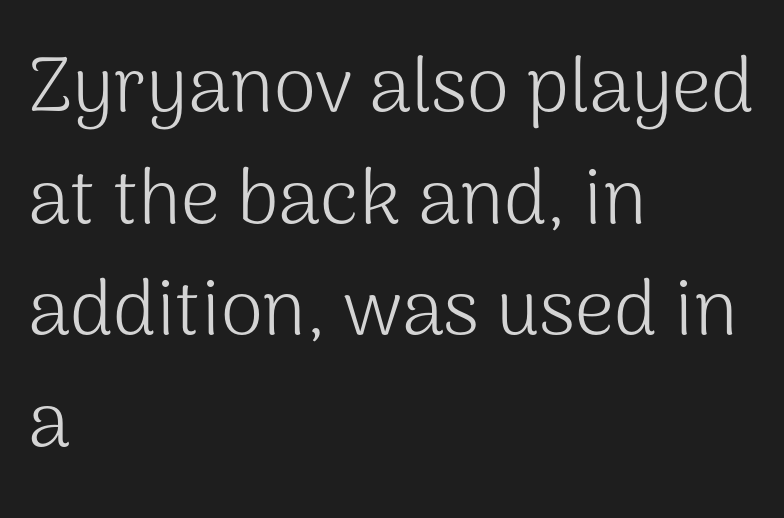
The image shows 77 px light sans-serif type, upright; set left-aligned, normal line spacing (1.45x), normal letter spacing, not underlined; medium stroke contrast and a medium x-height.
